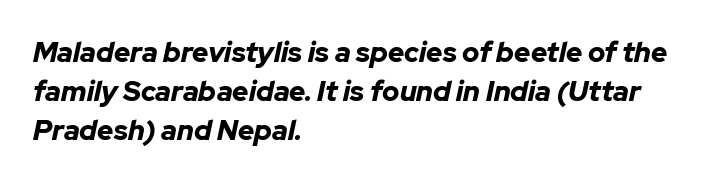
The space beneath each line is pristine and unruled. Pretty heavy lettering here — definitely bold. The compositor pushed each line to the left boundary. Here the glyphs are tracked normally, forming tight word shapes. Reading down the column, the eye jumps a familiar distance to each next line.
